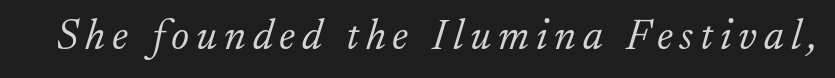
Q: Is the text bold? A: No.
Q: Is the text italic (slanted)? A: Yes, it leans right by about 17 degrees.
Q: Is the typeface a serif or a sans-serif typeface? A: Serif.
Q: Is the text underlined? A: No.
Q: Width (condensed, normal, or wide)? A: Normal.
Q: Stroke contrast? A: Low.
Q: x-height? A: Small.
Q: Monospaced? A: No.
